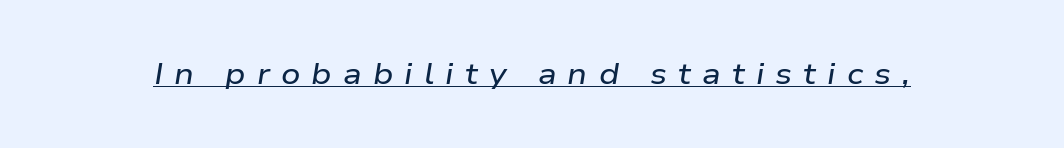
Q: Is the text italic (slanted)? A: Yes, it leans right by about 9 degrees.
Q: Is the text underlined? A: Yes.
Q: Is the spacing between letters normal or unusually wide? A: Unusually wide.
Q: Width (condensed, normal, or wide)? A: Wide.
Q: Stroke contrast? A: Low.
Q: x-height? A: Medium.
Q: Monospaced? A: No.
